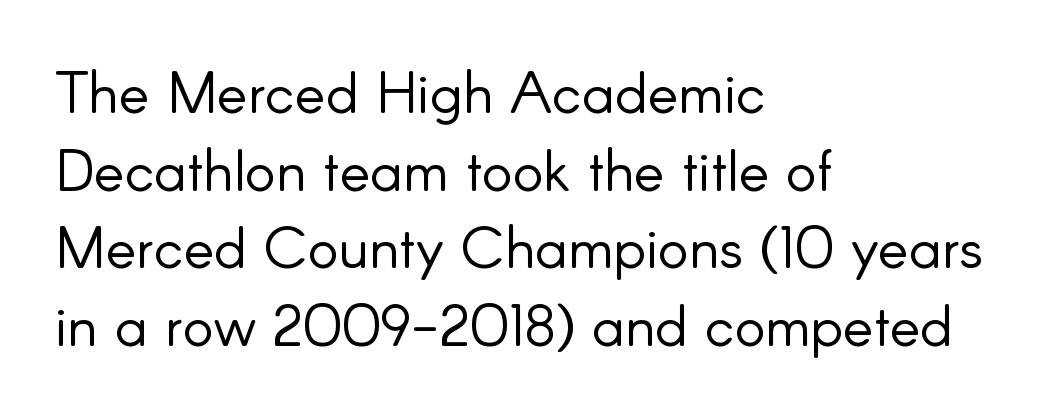
Q: Is the text bold? A: No.
Q: Is the text italic (slanted)? A: No, it is upright.
Q: Is the typeface a serif or a sans-serif typeface? A: Sans-serif.
Q: Is the text underlined? A: No.
Q: How is the paragraph aligned? A: Left-aligned.
Q: Is the spacing between letters normal or unusually wide? A: Normal.
Q: Is the spacing between lines tight, normal or loose? A: Normal.
Q: Width (condensed, normal, or wide)? A: Normal.
Q: Stroke contrast? A: Low.
Q: x-height? A: Small.
Q: Monospaced? A: No.
